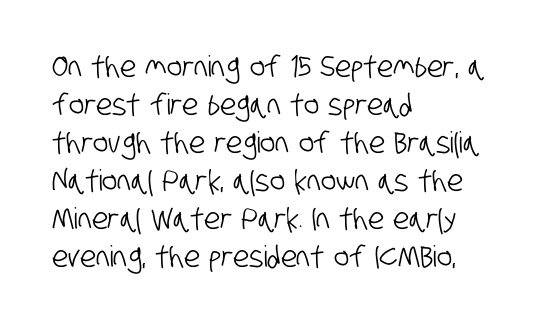
The image shows 29 px condensed sans-serif type; set left-aligned, normal line spacing (1.31x), normal letter spacing, not underlined; low stroke contrast and a large x-height.
